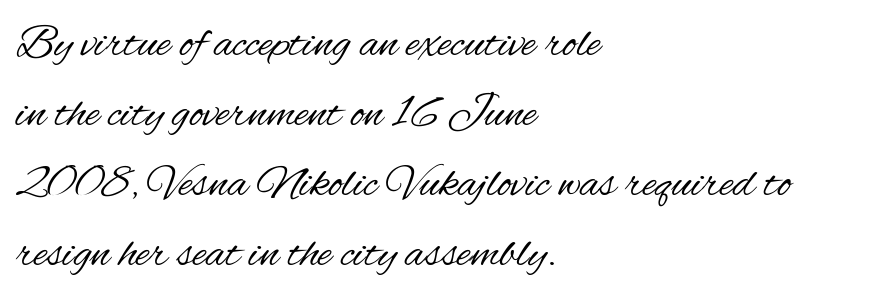
{"serif": "no", "bold": "no", "weight": "regular", "width": "condensed", "stroke_contrast": "medium", "x_height": "small", "monospaced": "no", "underline": "no", "align": "left", "line_spacing": "normal", "line_spacing_ratio": 1.49, "letter_spacing": "normal", "letter_spacing_em": 0.0, "glyph_px": 47}
